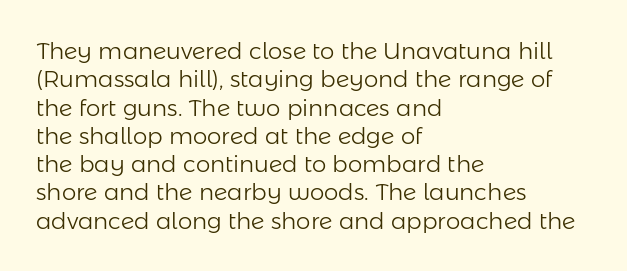
{"italic": "no", "bold": "no", "underline": "no", "align": "left", "line_spacing_ratio": 1.23, "letter_spacing": "normal", "letter_spacing_em": 0.0, "glyph_px": 23}
